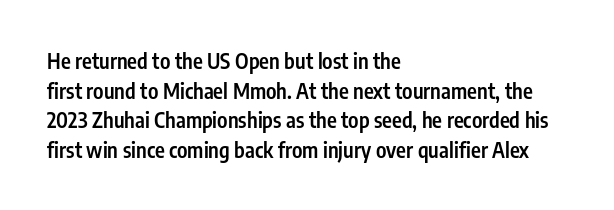
If you measured baseline to baseline, you'd find a middling distance. No italicization has been applied; the sample stays upright. If you drew a ruler down the left edge, every line would touch it. Has an underline been added? It has not. Semibold letterforms, between regular and bold. Here the glyphs are tracked normally, forming tight word shapes.
